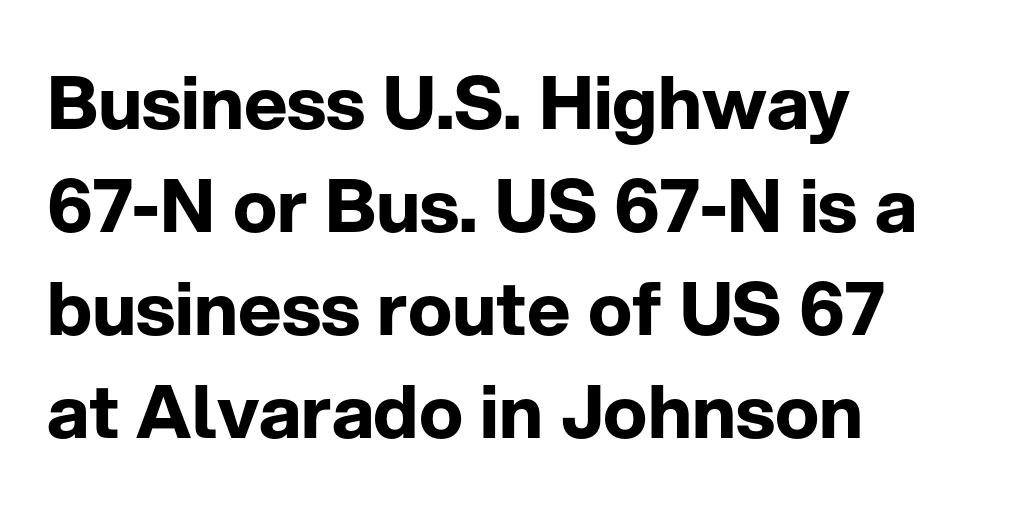
The lines in this sample share a left origin and differ only in where they stop. What stands out about the letter spacing? Nothing — it is the standard amount. Students, observe: this is what conventionally led text looks like. In terms of weight, the rendering is a true, heavy bold. The passage shown is not underscored anywhere.
